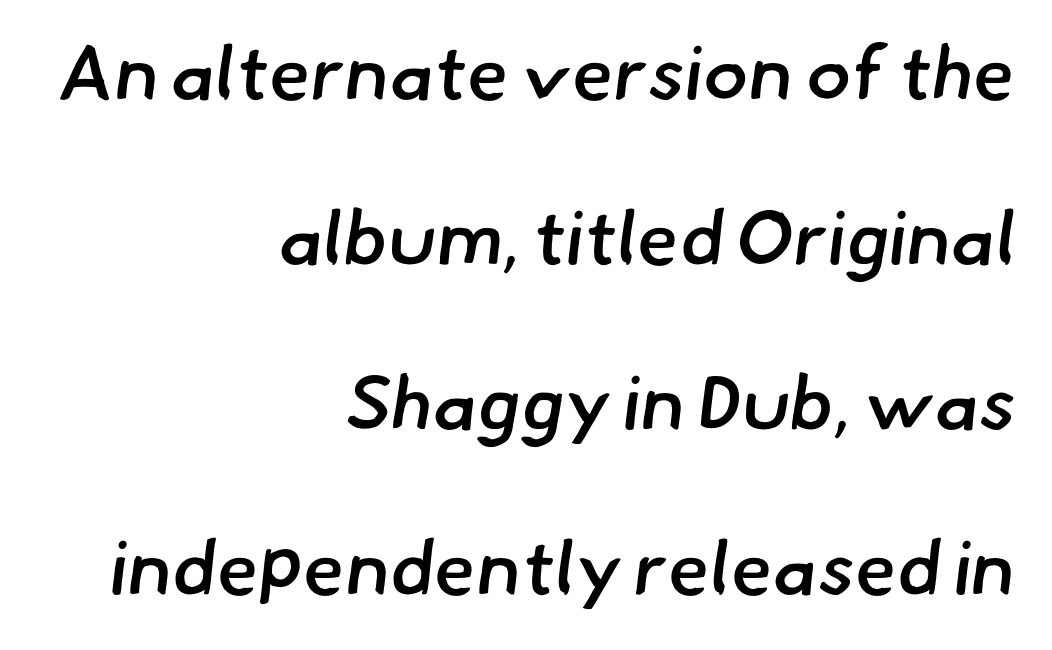
{"serif": "no", "bold": "semi", "weight": "semibold", "width": "normal", "stroke_contrast": "low", "x_height": "small", "monospaced": "no", "underline": "no", "align": "right", "line_spacing": "loose", "line_spacing_ratio": 2.17, "letter_spacing": "normal", "letter_spacing_em": 0.0, "glyph_px": 76}
